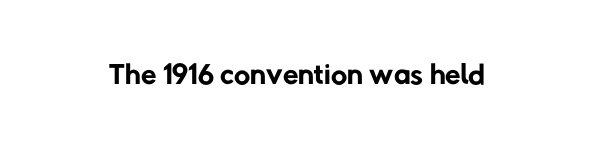
The image shows 45 px regular-weight sans-serif type; set normal letter spacing, not underlined; low stroke contrast and a medium x-height.
